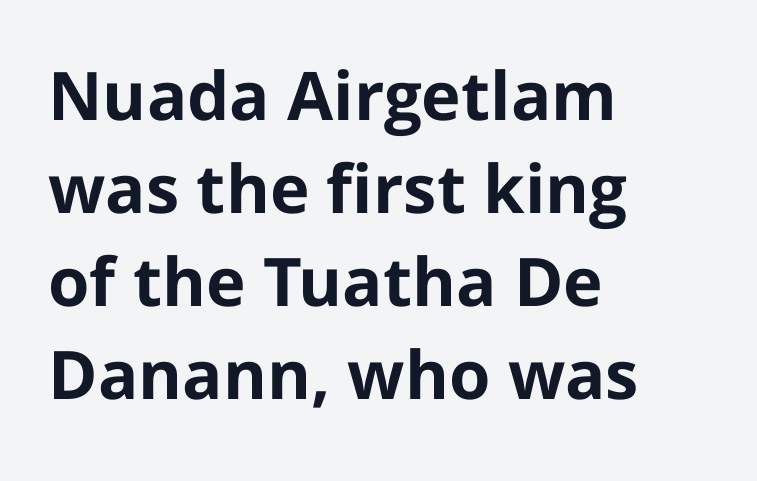
Q: Is the text bold? A: Yes.
Q: Is the text italic (slanted)? A: No, it is upright.
Q: Is the typeface a serif or a sans-serif typeface? A: Sans-serif.
Q: Is the text underlined? A: No.
Q: How is the paragraph aligned? A: Left-aligned.
Q: Is the spacing between letters normal or unusually wide? A: Normal.
Q: Is the spacing between lines tight, normal or loose? A: Normal.
Q: Width (condensed, normal, or wide)? A: Normal.
Q: Stroke contrast? A: Low.
Q: x-height? A: Medium.
Q: Monospaced? A: No.
